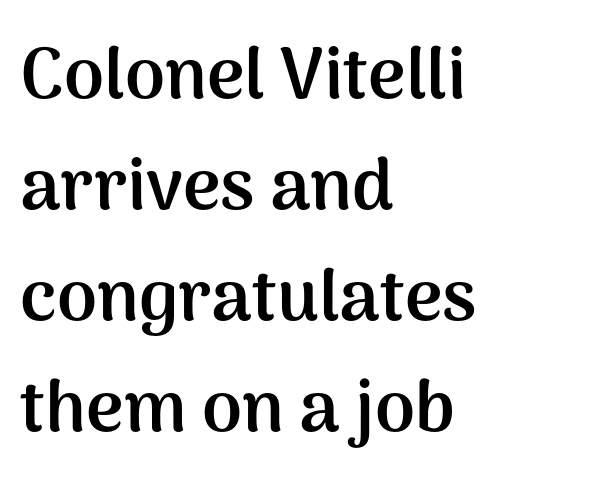
{"serif": "no", "italic": "no", "bold": "yes", "weight": "semibold", "width": "normal", "stroke_contrast": "medium", "x_height": "medium", "monospaced": "no", "underline": "no", "align": "left", "line_spacing": "normal", "line_spacing_ratio": 1.54, "letter_spacing": "normal", "letter_spacing_em": 0.0, "glyph_px": 72}
